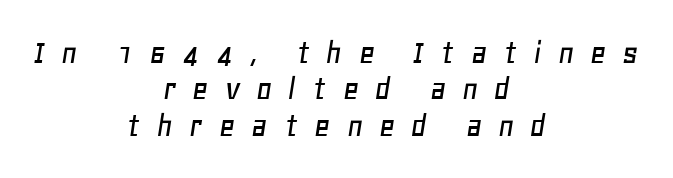
{"italic": "yes", "lean": "right", "slant_degrees": 11, "width": "normal", "stroke_contrast": "low", "x_height": "large", "monospaced": "no", "underline": "no", "align": "center", "line_spacing": "tight", "line_spacing_ratio": 1.04, "letter_spacing": "wide", "letter_spacing_em": 0.45, "glyph_px": 35}
